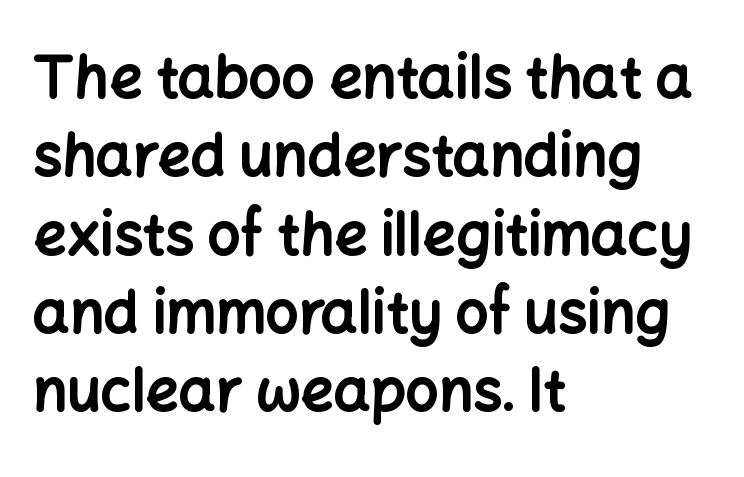
Descenders are the only things crossing below the line. The typesetting leans heavy: a genuine bold. If you drew a line through each stem, it would be perfectly vertical. These lines stack with their left ends in a neat column. You could not count columns in this text — the font is proportionally spaced.
